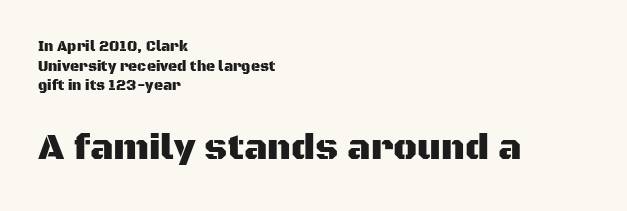
Q: Is the text italic (slanted)? A: No, it is upright.
Q: Is the typeface a serif or a sans-serif typeface? A: Sans-serif.
Q: Is the text underlined? A: No.
Q: How is the paragraph aligned? A: Left-aligned.
Q: Is the spacing between letters normal or unusually wide? A: Normal.
Q: Is the spacing between lines tight, normal or loose? A: Normal.
Q: Which block of text is set in a larger size, the first (top) or the second (bottom)? A: The second (bottom) one.
Q: Width (condensed, normal, or wide)? A: Normal.
Q: Stroke contrast? A: Medium.
Q: x-height? A: Large.
Q: Monospaced? A: No.
